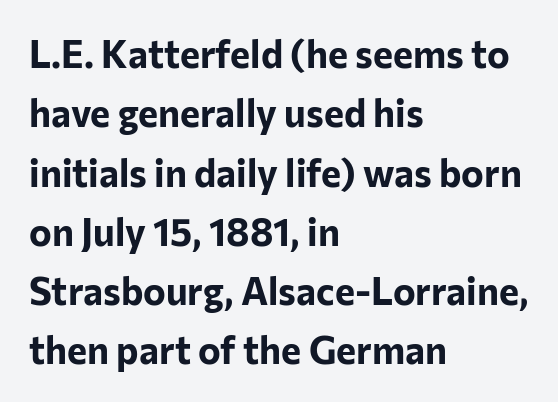
{"serif": "no", "italic": "no", "bold": "yes", "weight": "bold", "width": "normal", "stroke_contrast": "low", "x_height": "medium", "monospaced": "no", "underline": "no", "align": "left", "line_spacing": "normal", "line_spacing_ratio": 1.56, "letter_spacing": "normal", "letter_spacing_em": 0.0, "glyph_px": 38}
